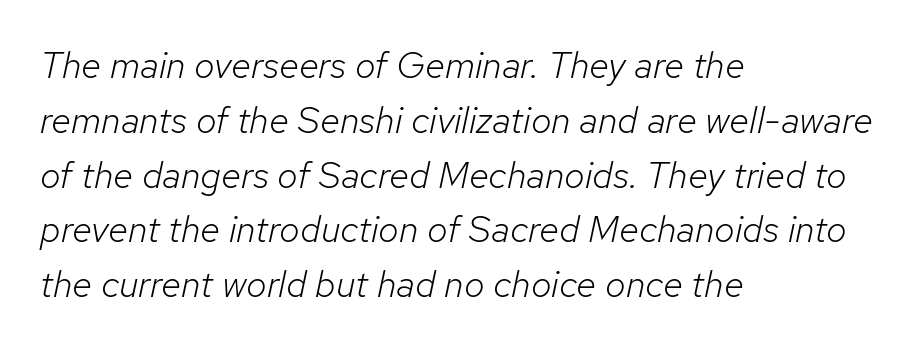
{"italic": "yes", "lean": "right", "slant_degrees": 12, "bold": "no", "weight": "light", "width": "normal", "stroke_contrast": "low", "x_height": "medium", "monospaced": "no", "underline": "no", "align": "left", "line_spacing": "normal", "line_spacing_ratio": 1.48, "letter_spacing": "normal", "letter_spacing_em": 0.0, "glyph_px": 37}
